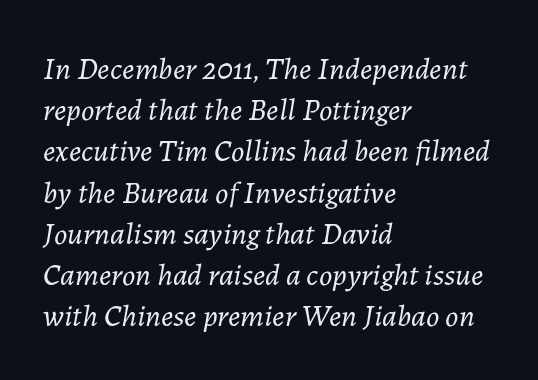
Q: Is the text bold? A: No.
Q: Is the text italic (slanted)? A: Yes, it leans right by about 7 degrees.
Q: Is the text underlined? A: No.
Q: How is the paragraph aligned? A: Left-aligned.
Q: Is the spacing between letters normal or unusually wide? A: Normal.
Q: Is the spacing between lines tight, normal or loose? A: Normal.
Q: Width (condensed, normal, or wide)? A: Normal.
Q: Stroke contrast? A: Low.
Q: x-height? A: Medium.
Q: Monospaced? A: No.
